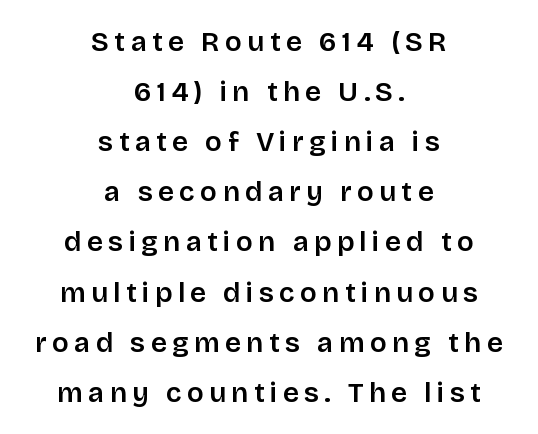
The image shows 28 px sans-serif type, upright; set centered, line spacing 1.79x, not underlined; low stroke contrast and a large x-height.
